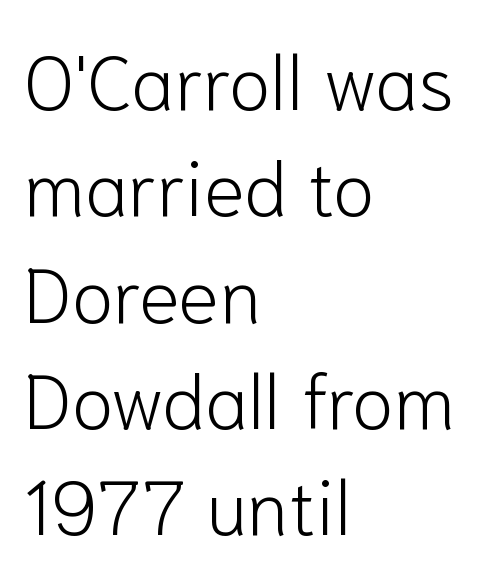
The image shows 77 px light sans-serif type, upright; set left-aligned, normal line spacing (1.38x), normal letter spacing, not underlined; low stroke contrast and a medium x-height.
